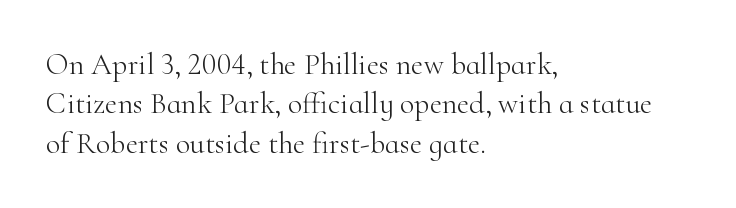
Q: Is the text bold? A: No.
Q: Is the text italic (slanted)? A: No, it is upright.
Q: Is the typeface a serif or a sans-serif typeface? A: Serif.
Q: Is the text underlined? A: No.
Q: How is the paragraph aligned? A: Left-aligned.
Q: Is the spacing between letters normal or unusually wide? A: Normal.
Q: Is the spacing between lines tight, normal or loose? A: Normal.
Q: Width (condensed, normal, or wide)? A: Normal.
Q: Stroke contrast? A: High.
Q: x-height? A: Small.
Q: Monospaced? A: No.
